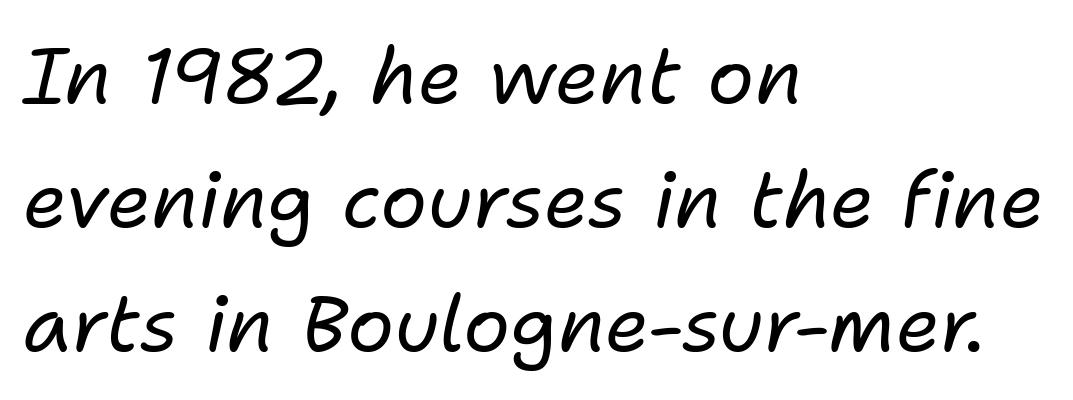
{"italic": "yes", "lean": "right", "slant_degrees": 11, "bold": "no", "weight": "regular", "width": "normal", "stroke_contrast": "low", "x_height": "medium", "monospaced": "no", "underline": "no", "align": "left", "line_spacing": "normal", "line_spacing_ratio": 1.59, "letter_spacing": "normal", "letter_spacing_em": 0.0, "glyph_px": 78}
